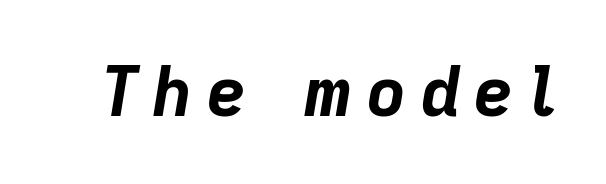
Students, this is bold: see how much ink each stroke carries. Check the space under the baseline: it is left empty. Character widths vary here, with narrow letters taking less room than wide ones. Here the glyphs are tracked loosely, breaking word shapes into spaced letters. Italic? Definitely — the glyphs are oblique.
